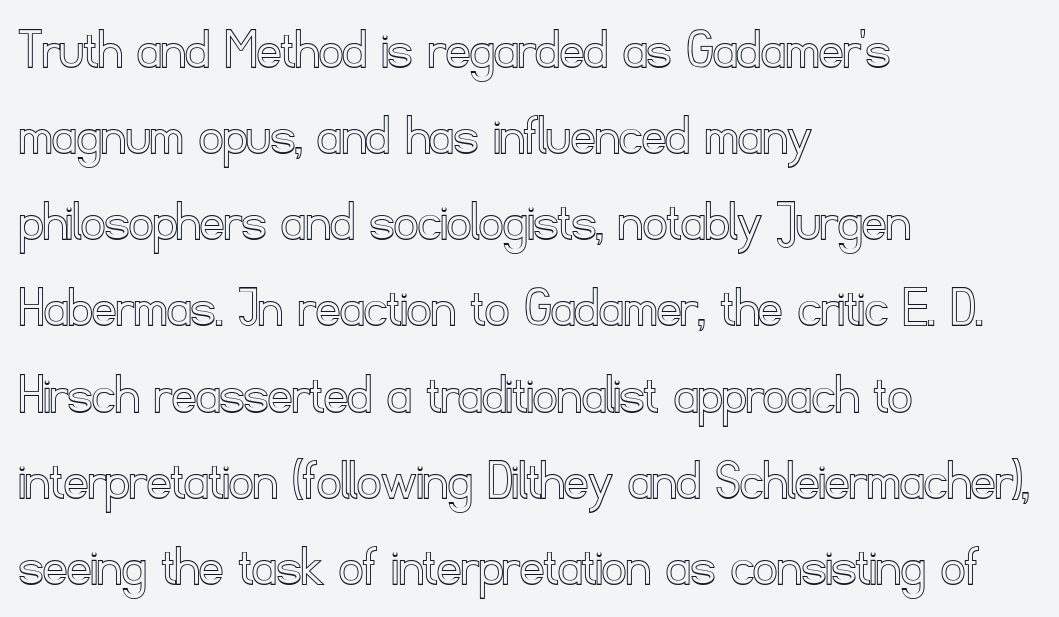
The image shows 59 px text type, upright; set left-aligned, normal line spacing (1.46x), normal letter spacing, not underlined; a small x-height.
